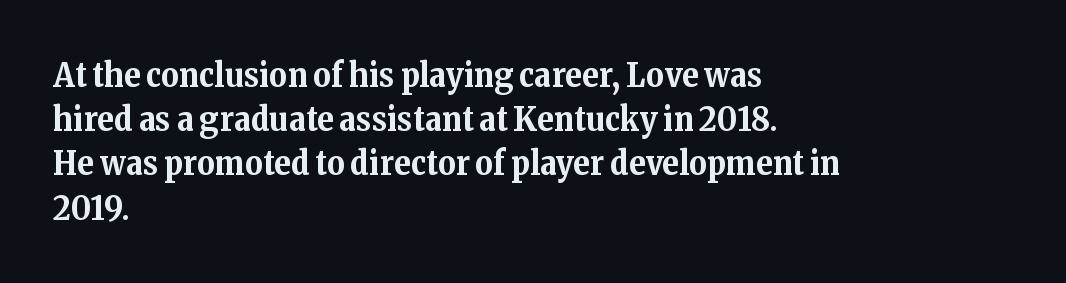
{"serif": "yes", "italic": "no", "bold": "yes", "weight": "bold", "width": "normal", "stroke_contrast": "medium", "x_height": "medium", "monospaced": "no", "underline": "no", "align": "left", "line_spacing": "normal", "line_spacing_ratio": 1.3, "letter_spacing": "normal", "letter_spacing_em": 0.0, "glyph_px": 34}
